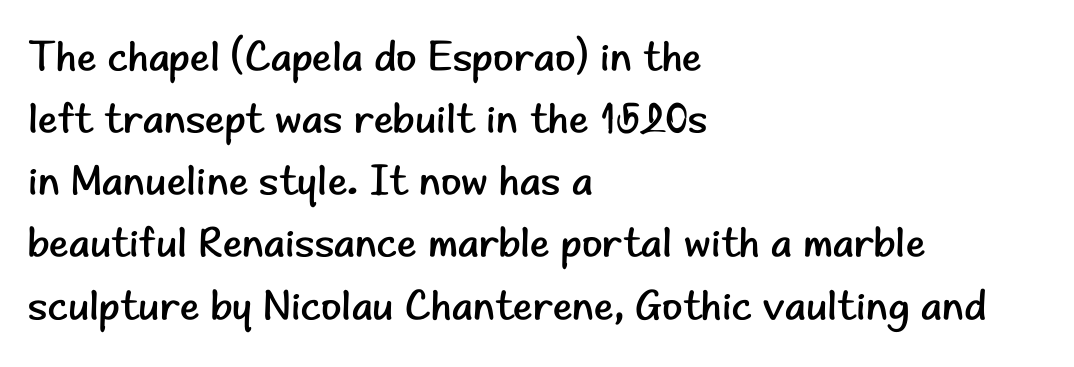
{"serif": "no", "italic": "no", "bold": "no", "weight": "regular", "width": "normal", "stroke_contrast": "low", "x_height": "small", "monospaced": "no", "underline": "no", "align": "left", "line_spacing": "normal", "line_spacing_ratio": 1.48, "letter_spacing": "normal", "letter_spacing_em": 0.0, "glyph_px": 42}
